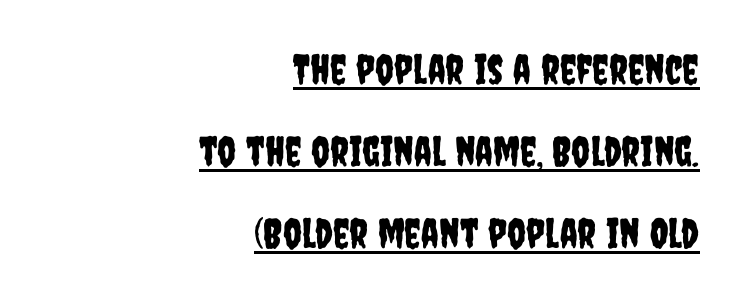
The axis of the letterforms is exactly vertical. The passage shown is typed in a proportional face where columns would drift. Letter spacing: default. The face used here appears with an underline applied.
